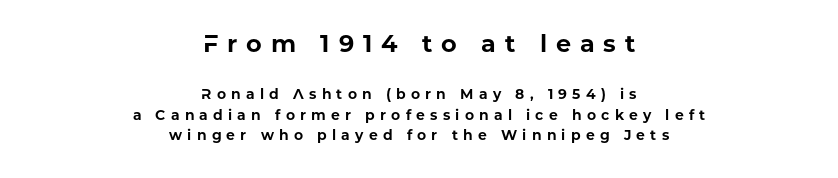
Q: Is the text bold? A: Yes.
Q: Is the text italic (slanted)? A: No, it is upright.
Q: Is the text underlined? A: No.
Q: How is the paragraph aligned? A: Centered.
Q: Is the spacing between letters normal or unusually wide? A: Unusually wide.
Q: Is the spacing between lines tight, normal or loose? A: Normal.
Q: Which block of text is set in a larger size, the first (top) or the second (bottom)? A: The first (top) one.
